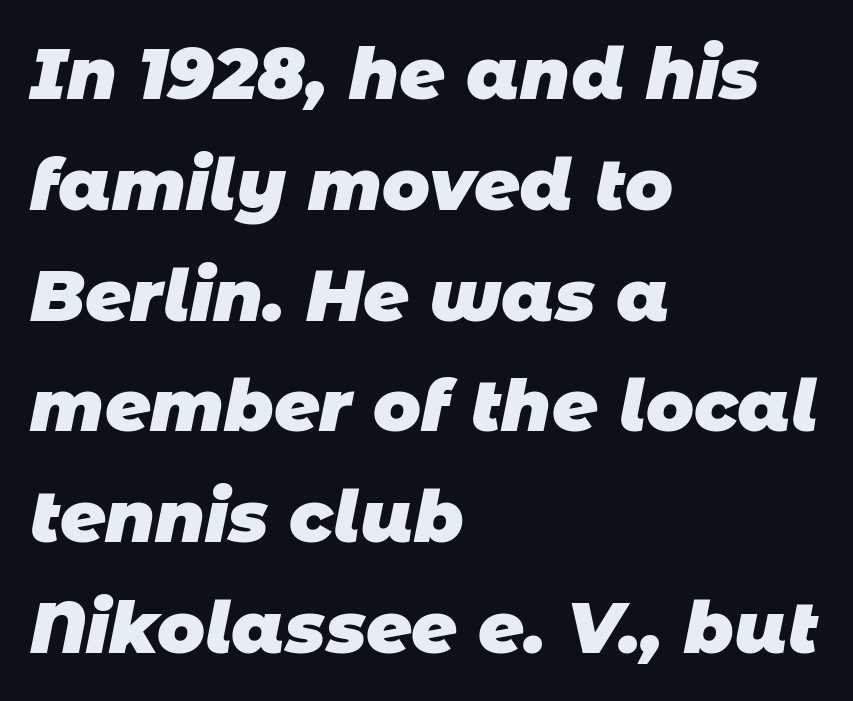
Q: Is the text bold? A: Yes.
Q: Is the typeface a serif or a sans-serif typeface? A: Sans-serif.
Q: Is the text underlined? A: No.
Q: How is the paragraph aligned? A: Left-aligned.
Q: Is the spacing between letters normal or unusually wide? A: Normal.
Q: Is the spacing between lines tight, normal or loose? A: Normal.
Q: Width (condensed, normal, or wide)? A: Normal.
Q: Stroke contrast? A: Low.
Q: x-height? A: Large.
Q: Monospaced? A: No.
